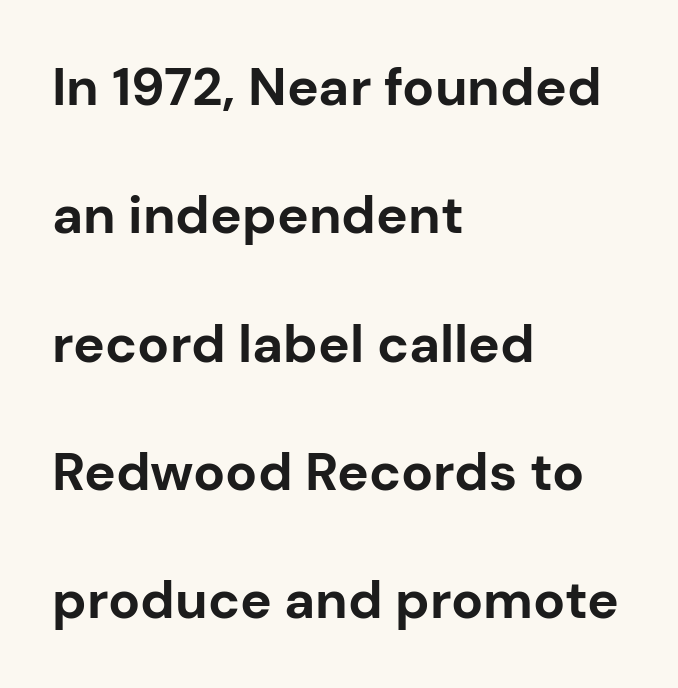
The image shows 53 px bold sans-serif type, upright; set left-aligned, loose line spacing (2.42x), normal letter spacing, not underlined; low stroke contrast and a medium x-height.
